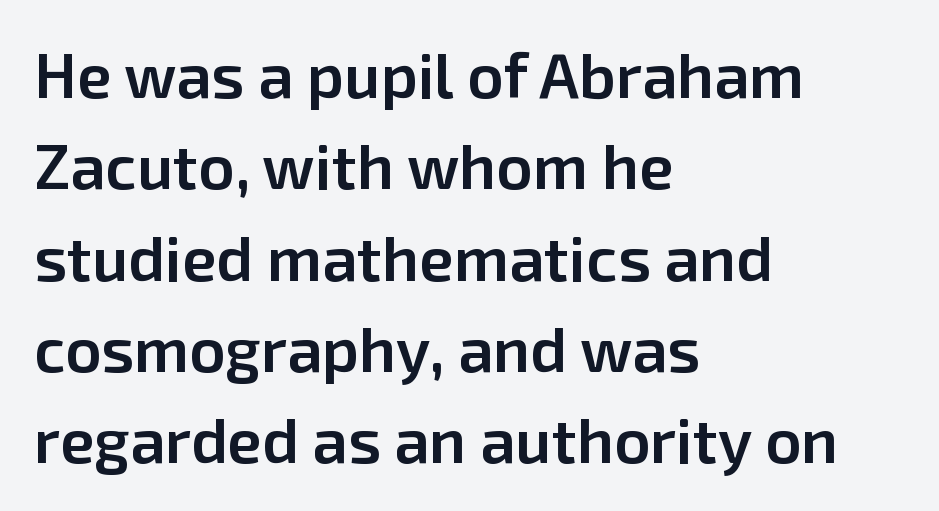
{"serif": "no", "italic": "no", "bold": "semi", "weight": "semibold", "width": "normal", "stroke_contrast": "low", "x_height": "medium", "monospaced": "no", "underline": "no", "align": "left", "line_spacing": "normal", "line_spacing_ratio": 1.45, "letter_spacing": "normal", "letter_spacing_em": 0.0, "glyph_px": 63}
